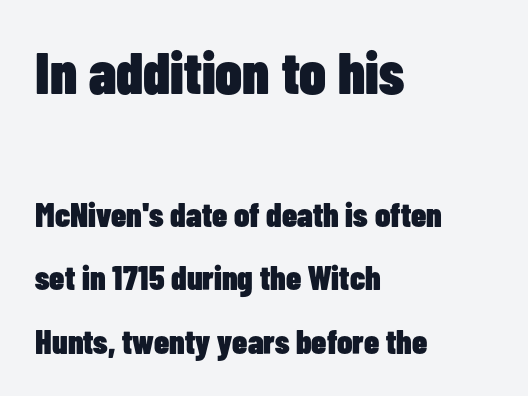
The image shows 59 px heavy, condensed sans-serif type, upright; set left-aligned, line spacing 1.87x, normal letter spacing, not underlined; the first (top) block is 1.74x larger; low stroke contrast and a medium x-height.
